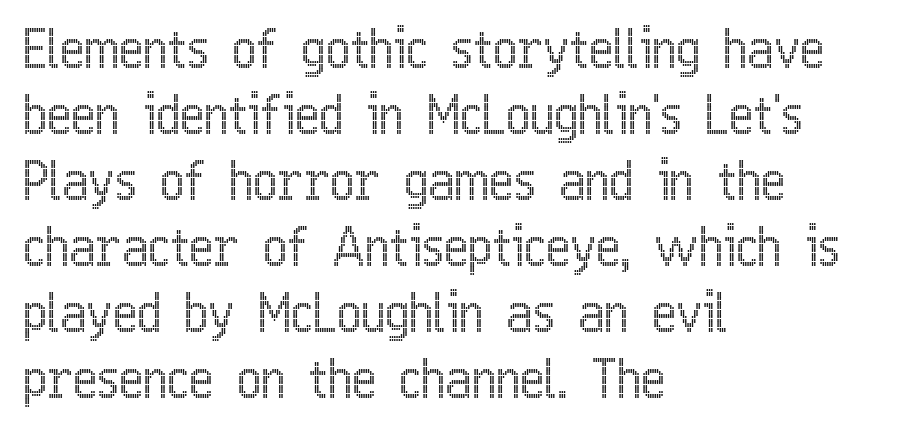
{"italic": "no", "width": "condensed", "x_height": "medium", "monospaced": "no", "underline": "no", "align": "left", "line_spacing": "normal", "line_spacing_ratio": 1.27, "letter_spacing": "normal", "letter_spacing_em": 0.0, "glyph_px": 52}
